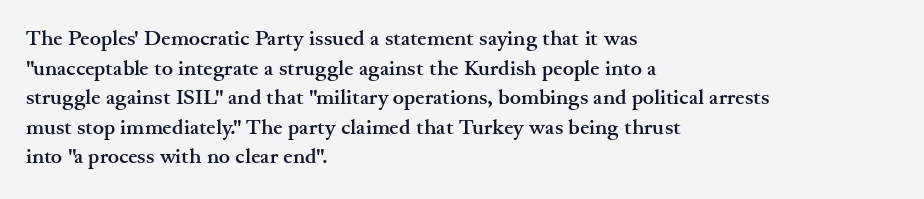
Q: Is the text bold? A: Yes.
Q: Is the text italic (slanted)? A: No, it is upright.
Q: Is the text underlined? A: No.
Q: How is the paragraph aligned? A: Left-aligned.
Q: Is the spacing between letters normal or unusually wide? A: Normal.
Q: Is the spacing between lines tight, normal or loose? A: Normal.
